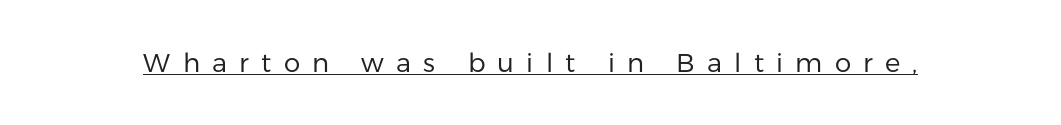
{"italic": "no", "bold": "no", "underline": "yes", "letter_spacing": "wide", "letter_spacing_em": 0.47, "glyph_px": 26}
